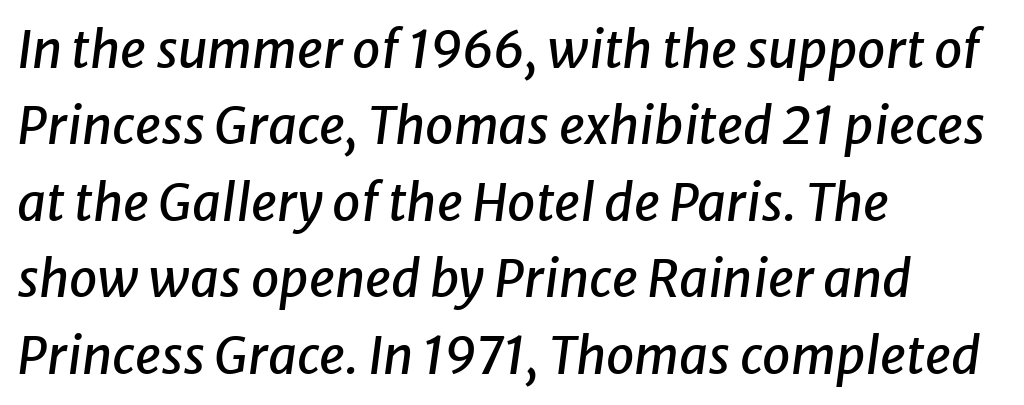
The image shows 51 px text type, italic (leaning right); set left-aligned, normal line spacing (1.5x), normal letter spacing, not underlined; low stroke contrast and a medium x-height.
